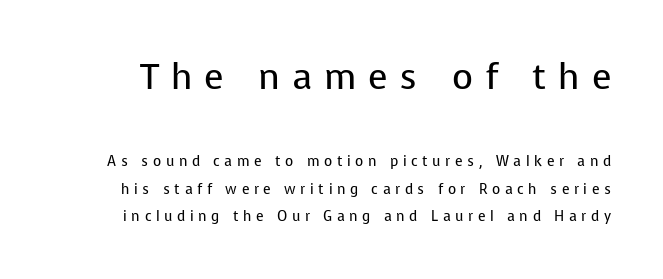
The image shows 36 px regular-weight sans-serif type, upright; set loose line spacing (1.96x), unusually wide letter spacing (+0.33 em), not underlined; the first (top) block is 2.57x larger; low stroke contrast and a medium x-height.
